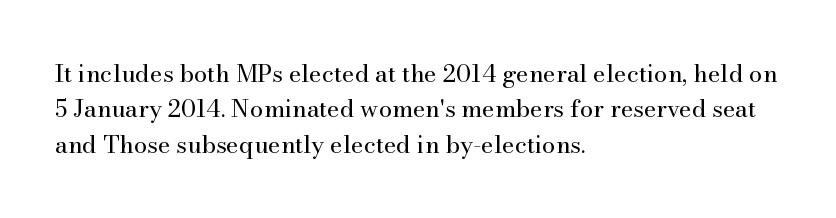
{"italic": "no", "bold": "no", "underline": "no", "align": "left", "line_spacing": "normal", "line_spacing_ratio": 1.47, "letter_spacing": "normal", "letter_spacing_em": 0.0, "glyph_px": 24}
